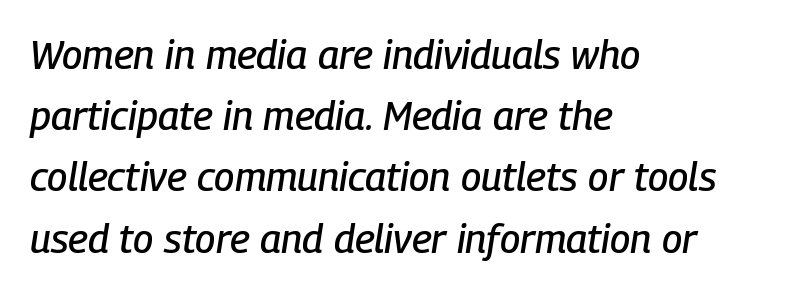
The image shows 40 px condensed type, italic (leaning right); set left-aligned, normal line spacing (1.53x), normal letter spacing, not underlined; low stroke contrast and a medium x-height.
